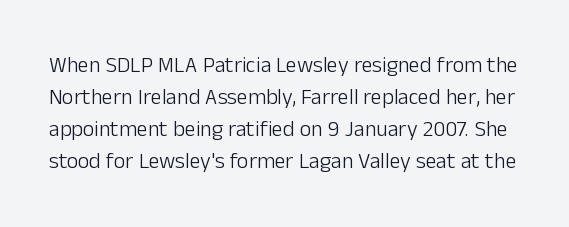
The image shows 22 px text type, upright; set normal line spacing (1.45x), normal letter spacing, not underlined.
